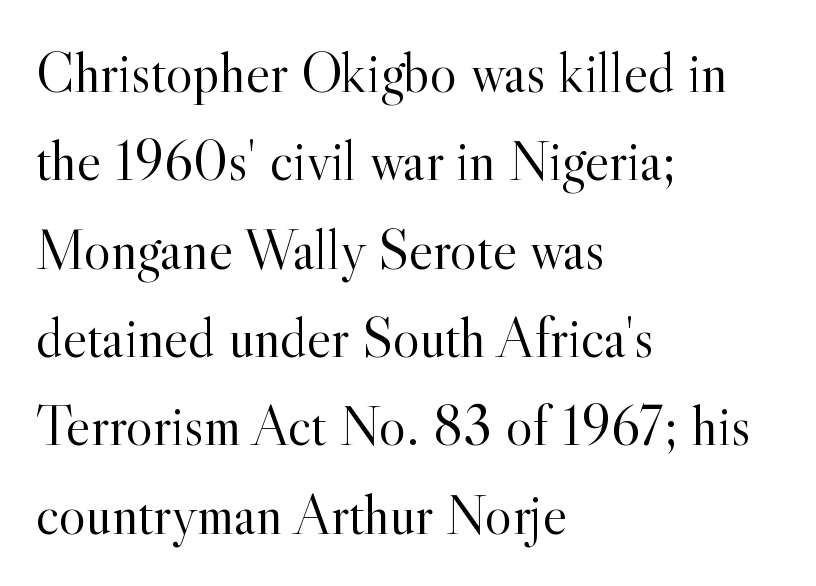
This is roman type, the default non-slanted kind. Vertical spacing — default. Unlike a clean sans, this face finishes its strokes with serifs. Think of a printed novel: that variable character pitch is what you see here. Nobody touched the tracking dial on this one. The strip under each line holds only bare page.
